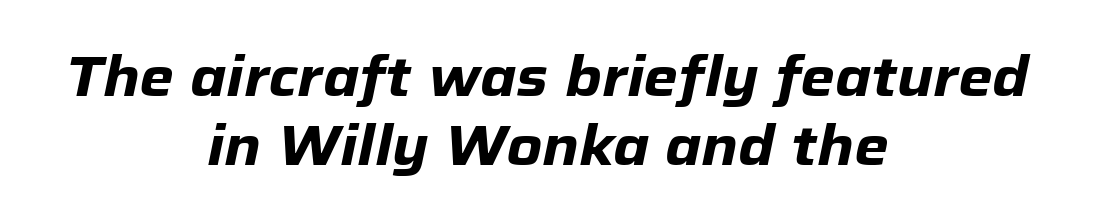
The image shows 55 px heavy type, italic (leaning right); set centered, normal line spacing (1.25x), normal letter spacing, not underlined; low stroke contrast and a medium x-height.
